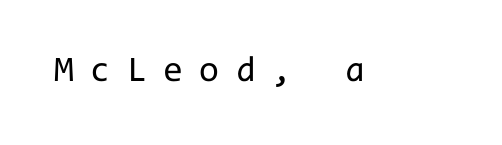
Italic: no, the glyphs are upright roman. The glyphs are unaccompanied by any horizontal stroke below them. Students, note that the glyphs here are deliberately spaced far apart. Is the type heavy? It reads as light-to-regular instead. The designer went with a sans here, leaving each stem footless. The face used here is monospaced, like something from a code editor.
